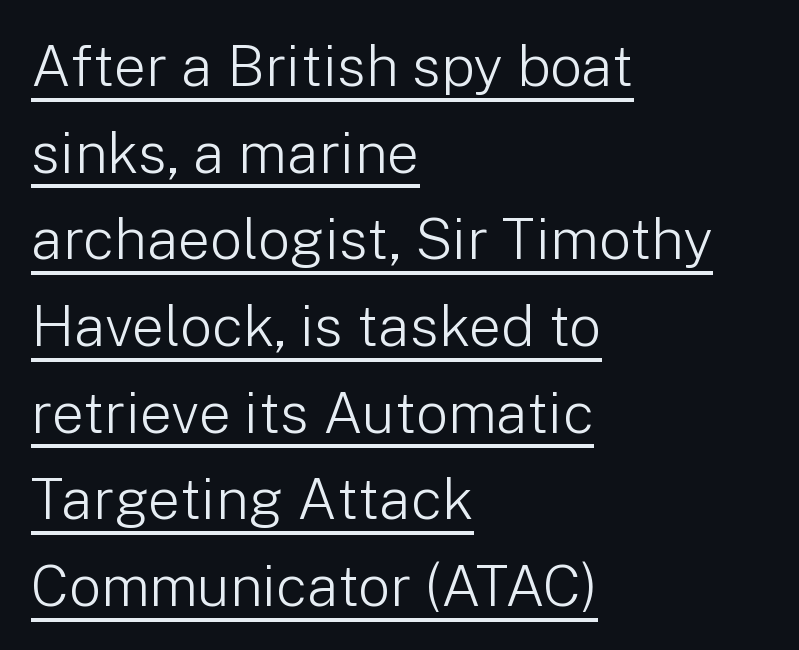
Q: Is the text bold? A: No.
Q: Is the text italic (slanted)? A: No, it is upright.
Q: Is the typeface a serif or a sans-serif typeface? A: Sans-serif.
Q: Is the text underlined? A: Yes.
Q: How is the paragraph aligned? A: Left-aligned.
Q: Is the spacing between letters normal or unusually wide? A: Normal.
Q: Is the spacing between lines tight, normal or loose? A: Normal.
Q: Width (condensed, normal, or wide)? A: Normal.
Q: Stroke contrast? A: Low.
Q: x-height? A: Medium.
Q: Monospaced? A: No.
